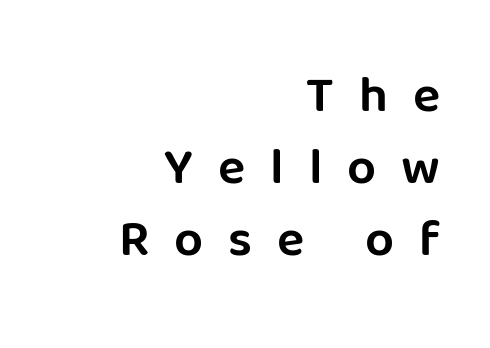
Q: Is the text italic (slanted)? A: No, it is upright.
Q: Is the typeface a serif or a sans-serif typeface? A: Sans-serif.
Q: Is the text underlined? A: No.
Q: How is the paragraph aligned? A: Right-aligned.
Q: Is the spacing between letters normal or unusually wide? A: Unusually wide.
Q: Is the spacing between lines tight, normal or loose? A: Normal.
Q: Width (condensed, normal, or wide)? A: Normal.
Q: Stroke contrast? A: Low.
Q: x-height? A: Large.
Q: Monospaced? A: No.
